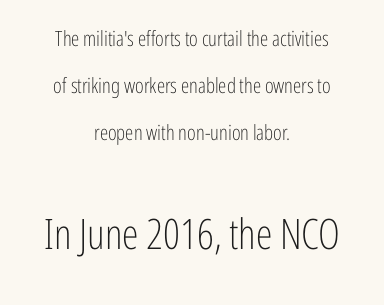
The rendering uses natural spacing where letterforms have individual widths. The tracking reads as untouched default to a designer's eye. Bigger letters appear in the bottom chunk; the top chunk is reduced. What's the leading like? Stretched, with rows far apart. Descender tails drop into unmarked territory. Heaviness? Minimal to ordinary, like unemphasized prose.
